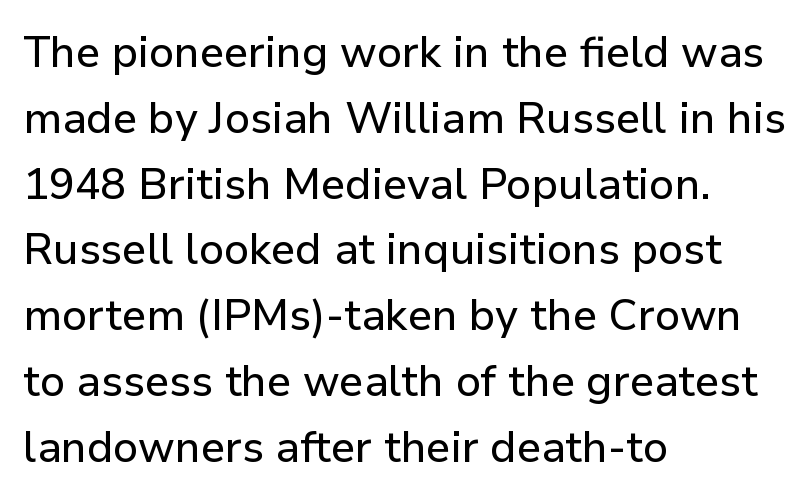
Q: Is the text italic (slanted)? A: No, it is upright.
Q: Is the typeface a serif or a sans-serif typeface? A: Sans-serif.
Q: Is the text underlined? A: No.
Q: How is the paragraph aligned? A: Left-aligned.
Q: Is the spacing between letters normal or unusually wide? A: Normal.
Q: Is the spacing between lines tight, normal or loose? A: Normal.
Q: Width (condensed, normal, or wide)? A: Normal.
Q: Stroke contrast? A: Low.
Q: x-height? A: Medium.
Q: Monospaced? A: No.
